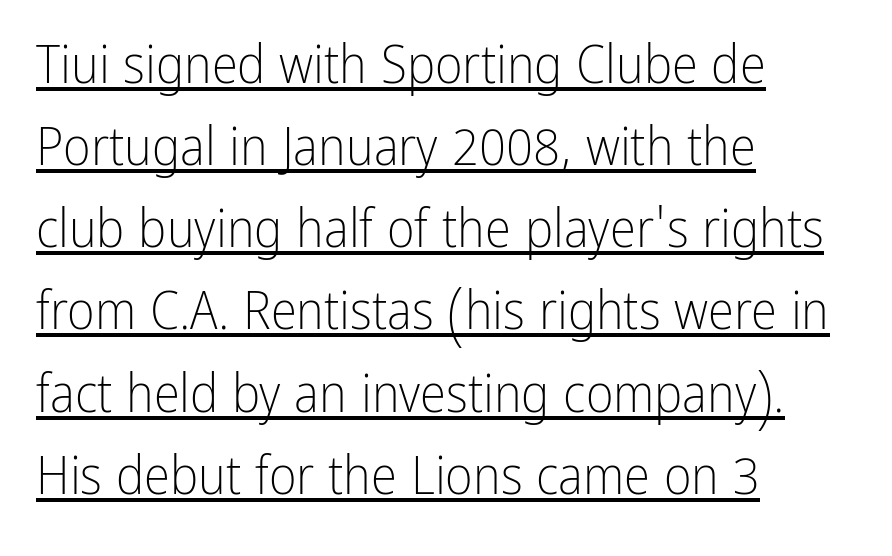
The image shows 53 px light, condensed sans-serif type, upright; set left-aligned, normal line spacing (1.55x), normal letter spacing, underlined; low stroke contrast and a medium x-height.
